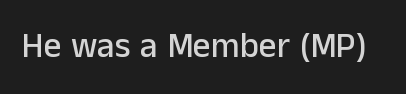
Q: Is the text italic (slanted)? A: No, it is upright.
Q: Is the typeface a serif or a sans-serif typeface? A: Sans-serif.
Q: Is the text underlined? A: No.
Q: Is the spacing between letters normal or unusually wide? A: Normal.
Q: Width (condensed, normal, or wide)? A: Normal.
Q: Stroke contrast? A: Low.
Q: x-height? A: Medium.
Q: Monospaced? A: No.
